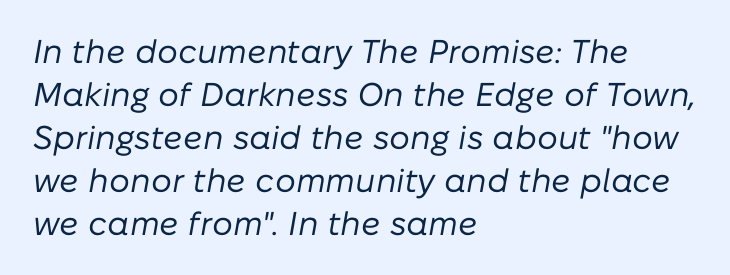
Words float on clear page, feet unadorned. The axis of the letterforms is tilted away from vertical. Visually the block forms a straight wall on the left and a jagged coastline on the right. Does extra space separate the letters? No, they use regular spacing.
